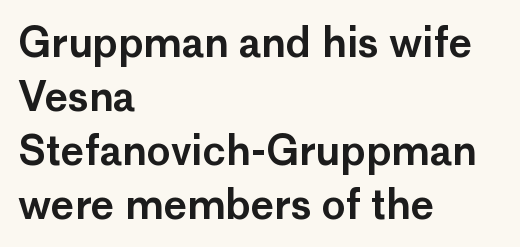
{"serif": "no", "italic": "no", "width": "normal", "stroke_contrast": "low", "x_height": "medium", "monospaced": "no", "underline": "no", "align": "left", "line_spacing": "normal", "line_spacing_ratio": 1.35, "letter_spacing": "normal", "letter_spacing_em": 0.0, "glyph_px": 40}
